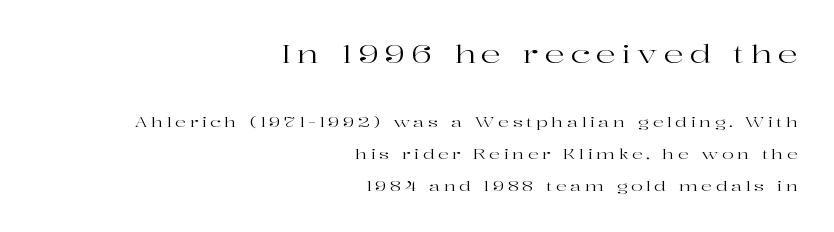
{"italic": "no", "bold": "no", "underline": "no", "align": "right", "line_spacing": "loose", "line_spacing_ratio": 2.26, "letter_spacing": "wide", "letter_spacing_em": 0.23, "larger_block": "first", "size_ratio": 1.79, "glyph_px": 25}
